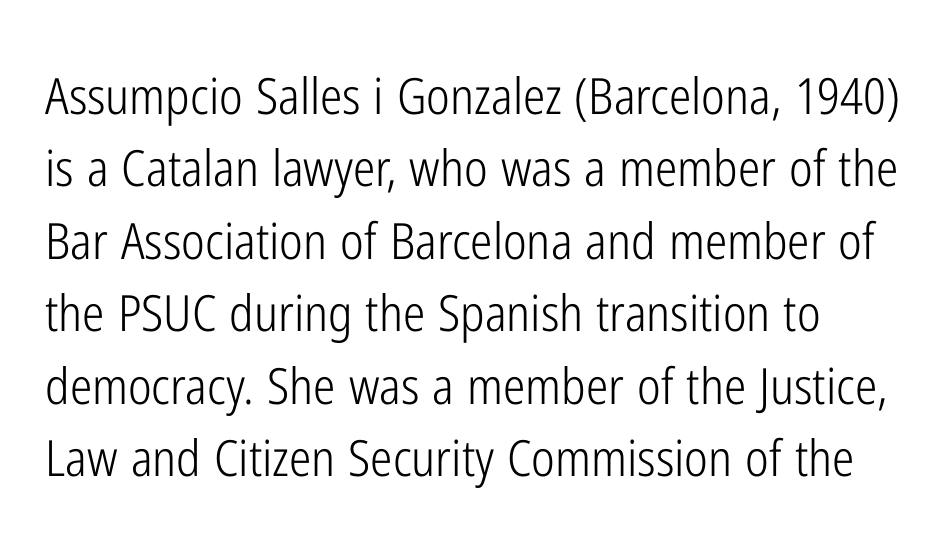
The image shows 50 px light, condensed sans-serif type, upright; set normal line spacing (1.45x), normal letter spacing, not underlined; low stroke contrast and a medium x-height.
